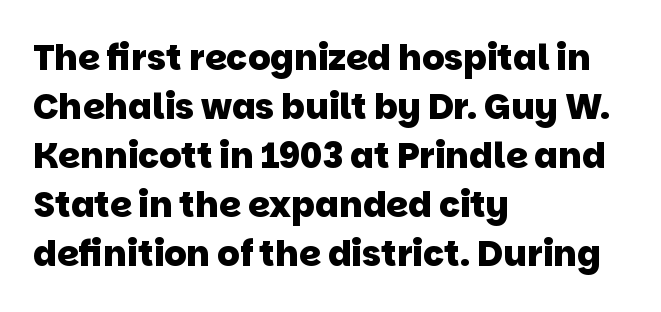
Q: Is the text bold? A: Yes.
Q: Is the typeface a serif or a sans-serif typeface? A: Sans-serif.
Q: Is the text underlined? A: No.
Q: How is the paragraph aligned? A: Left-aligned.
Q: Is the spacing between letters normal or unusually wide? A: Normal.
Q: Is the spacing between lines tight, normal or loose? A: Normal.
Q: Width (condensed, normal, or wide)? A: Normal.
Q: Stroke contrast? A: Low.
Q: x-height? A: Large.
Q: Monospaced? A: No.
